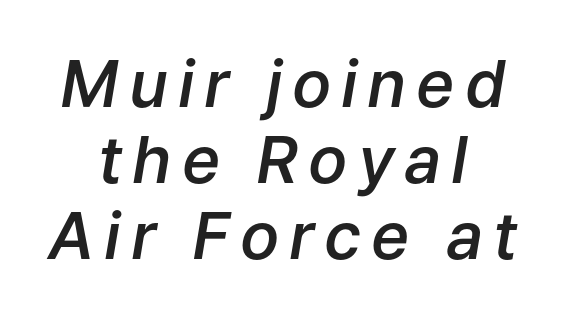
Designer's note — italics engaged. Here the designer chose a conventional face with non-uniform glyph widths. The zone under the glyphs is completely vacant. Layout note: lines centered.
